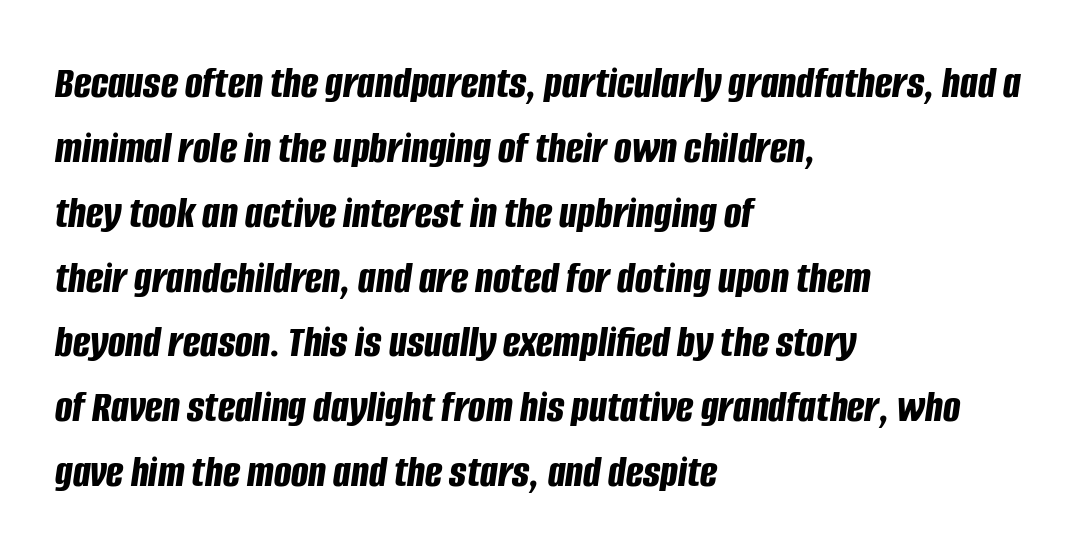
Q: Is the text bold? A: Yes.
Q: Is the text italic (slanted)? A: Yes, it leans right by about 8 degrees.
Q: Is the text underlined? A: No.
Q: How is the paragraph aligned? A: Left-aligned.
Q: Is the spacing between letters normal or unusually wide? A: Normal.
Q: Is the spacing between lines tight, normal or loose? A: Normal.
Q: Width (condensed, normal, or wide)? A: Condensed.
Q: Stroke contrast? A: Low.
Q: x-height? A: Large.
Q: Monospaced? A: No.
